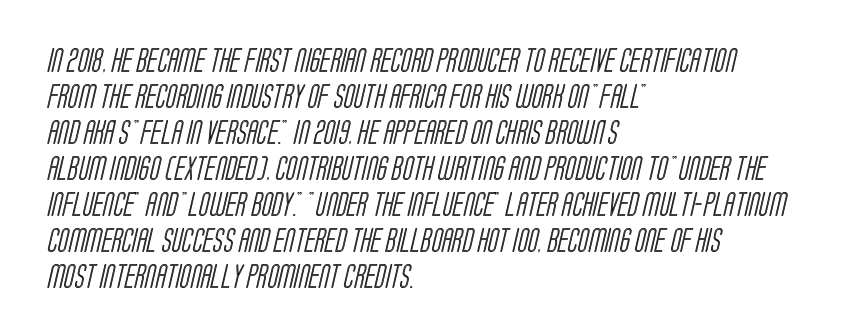
{"underline": "no", "align": "left", "line_spacing": "normal", "line_spacing_ratio": 1.5, "letter_spacing": "normal", "letter_spacing_em": 0.0, "glyph_px": 24}
